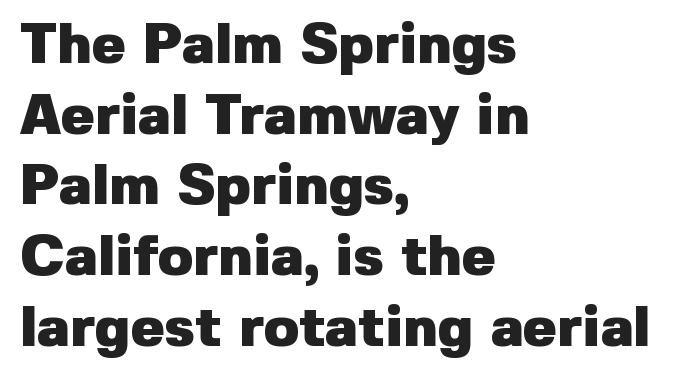
{"serif": "no", "italic": "no", "bold": "yes", "weight": "heavy", "width": "normal", "stroke_contrast": "low", "x_height": "medium", "monospaced": "no", "underline": "no", "align": "left", "line_spacing_ratio": 1.24, "letter_spacing": "normal", "letter_spacing_em": 0.0, "glyph_px": 57}
